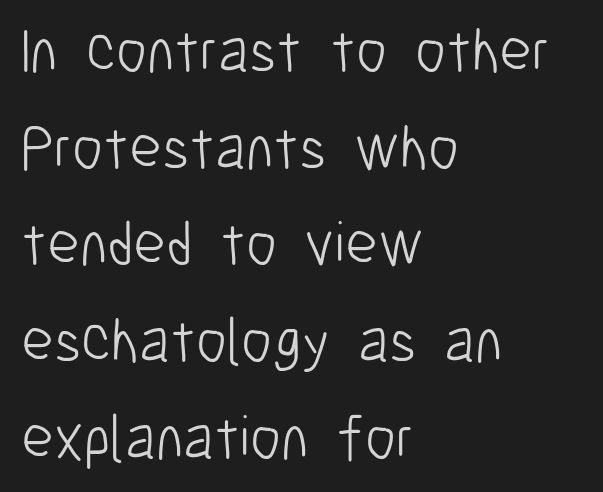
Q: Is the text bold? A: No.
Q: Is the text italic (slanted)? A: No, it is upright.
Q: Is the typeface a serif or a sans-serif typeface? A: Sans-serif.
Q: Is the text underlined? A: No.
Q: How is the paragraph aligned? A: Left-aligned.
Q: Is the spacing between letters normal or unusually wide? A: Normal.
Q: Is the spacing between lines tight, normal or loose? A: Normal.
Q: Width (condensed, normal, or wide)? A: Condensed.
Q: Stroke contrast? A: Low.
Q: x-height? A: Medium.
Q: Monospaced? A: No.
